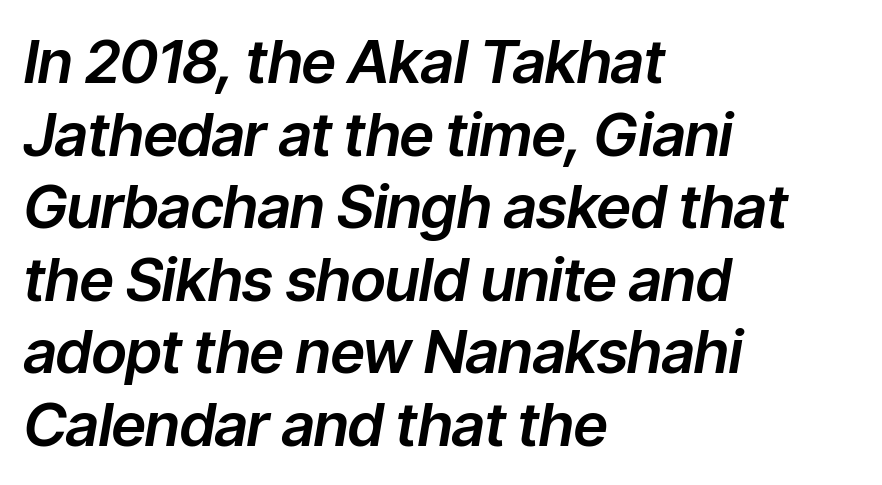
Q: Is the text italic (slanted)? A: Yes, it leans right by about 9 degrees.
Q: Is the text underlined? A: No.
Q: How is the paragraph aligned? A: Left-aligned.
Q: Is the spacing between letters normal or unusually wide? A: Normal.
Q: Width (condensed, normal, or wide)? A: Normal.
Q: Stroke contrast? A: Low.
Q: x-height? A: Medium.
Q: Monospaced? A: No.
